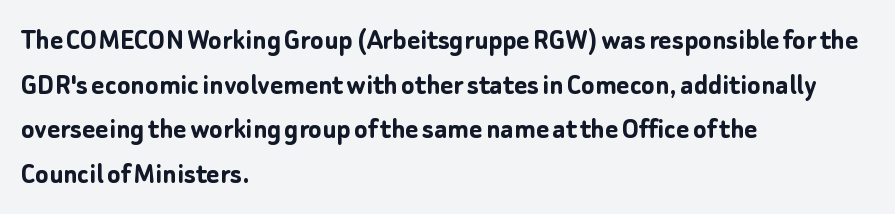
Q: Is the text bold? A: Yes.
Q: Is the text italic (slanted)? A: No, it is upright.
Q: Is the typeface a serif or a sans-serif typeface? A: Sans-serif.
Q: Is the text underlined? A: No.
Q: How is the paragraph aligned? A: Left-aligned.
Q: Is the spacing between letters normal or unusually wide? A: Normal.
Q: Is the spacing between lines tight, normal or loose? A: Normal.
Q: Width (condensed, normal, or wide)? A: Normal.
Q: Stroke contrast? A: Low.
Q: x-height? A: Medium.
Q: Monospaced? A: No.
